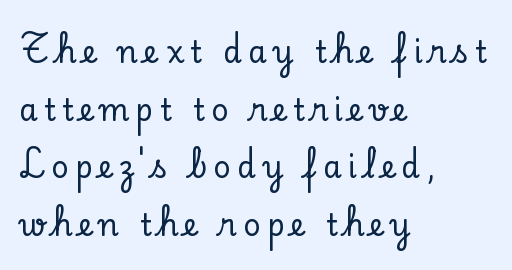
{"serif": "yes", "italic": "no", "width": "normal", "stroke_contrast": "low", "x_height": "small", "monospaced": "no", "underline": "no", "align": "left", "line_spacing": "loose", "line_spacing_ratio": 1.92, "letter_spacing": "wide", "letter_spacing_em": 0.21, "glyph_px": 30}
